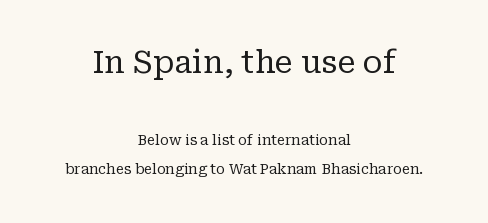
Q: Is the text bold? A: No.
Q: Is the text italic (slanted)? A: No, it is upright.
Q: Is the typeface a serif or a sans-serif typeface? A: Serif.
Q: Is the text underlined? A: No.
Q: How is the paragraph aligned? A: Centered.
Q: Is the spacing between letters normal or unusually wide? A: Normal.
Q: Is the spacing between lines tight, normal or loose? A: Loose.
Q: Which block of text is set in a larger size, the first (top) or the second (bottom)? A: The first (top) one.
Q: Width (condensed, normal, or wide)? A: Normal.
Q: Stroke contrast? A: Low.
Q: x-height? A: Medium.
Q: Monospaced? A: No.
